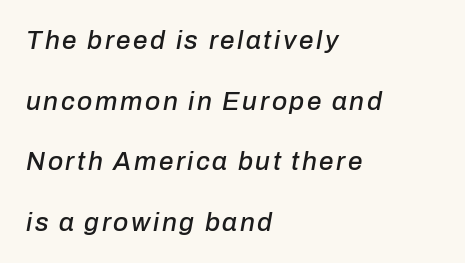
{"italic": "yes", "lean": "right", "slant_degrees": 10, "underline": "no", "align": "left", "line_spacing": "loose", "line_spacing_ratio": 2.33, "glyph_px": 26}
